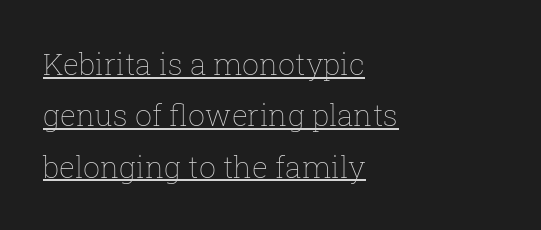
Compared with a typical body face, this is equally light or lighter still. Short and long lines alike share a common starting point at left. Between one letter and the next there's only the usual sliver of space. Do the characters align in a grid? No, the font is proportional. Italic? Not at all — the glyphs are vertical. The lettering is marked with a stroke running underneath it.
